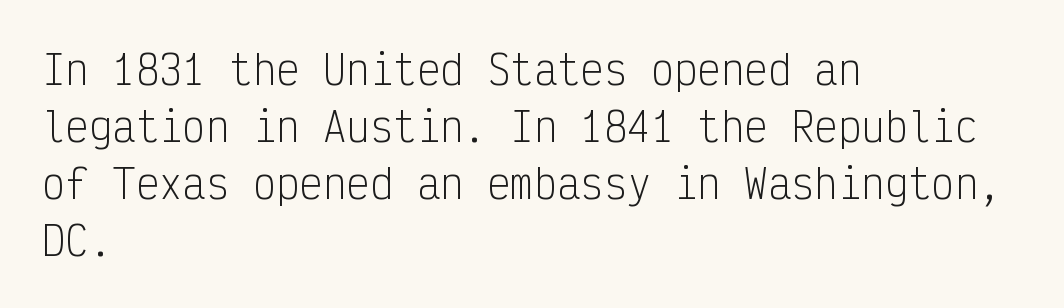
Q: Is the text bold? A: No.
Q: Is the text italic (slanted)? A: No, it is upright.
Q: Is the typeface a serif or a sans-serif typeface? A: Sans-serif.
Q: Is the text underlined? A: No.
Q: How is the paragraph aligned? A: Left-aligned.
Q: Is the spacing between letters normal or unusually wide? A: Normal.
Q: Is the spacing between lines tight, normal or loose? A: Normal.
Q: Width (condensed, normal, or wide)? A: Condensed.
Q: Stroke contrast? A: Low.
Q: x-height? A: Medium.
Q: Monospaced? A: Yes.
